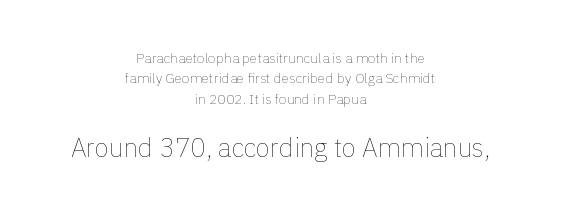
The image shows 26 px text type, upright; set centered, normal line spacing (1.45x), normal letter spacing, not underlined; the second (bottom) block is 1.86x larger.
